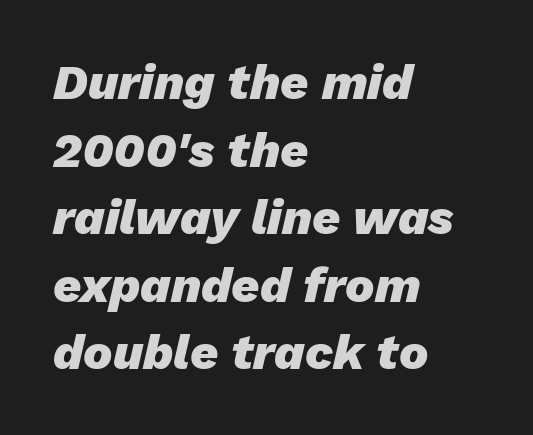
{"italic": "yes", "lean": "right", "slant_degrees": 13, "bold": "yes", "weight": "heavy", "width": "normal", "stroke_contrast": "low", "x_height": "medium", "monospaced": "no", "underline": "no", "align": "left", "line_spacing": "normal", "line_spacing_ratio": 1.38, "letter_spacing": "normal", "letter_spacing_em": 0.0, "glyph_px": 49}
